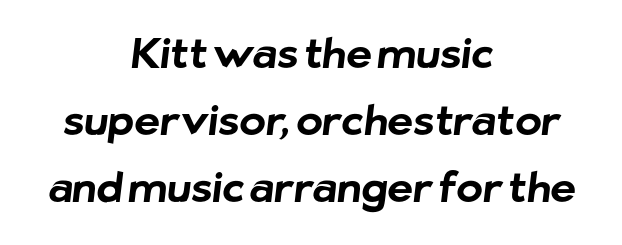
You could not count columns in this text — the font is proportionally spaced. Nothing unusual about the tracking: characters are spaced as the font intends. Underlining? Definitely not there. Serif or sans? Sans — the stroke terminals are bare. A centered setting, common on invitations and titles, is used for this passage.
